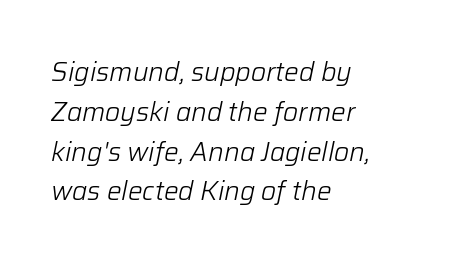
Q: Is the text bold? A: No.
Q: Is the text italic (slanted)? A: Yes, it leans right by about 12 degrees.
Q: Is the text underlined? A: No.
Q: How is the paragraph aligned? A: Left-aligned.
Q: Is the spacing between letters normal or unusually wide? A: Normal.
Q: Is the spacing between lines tight, normal or loose? A: Normal.
